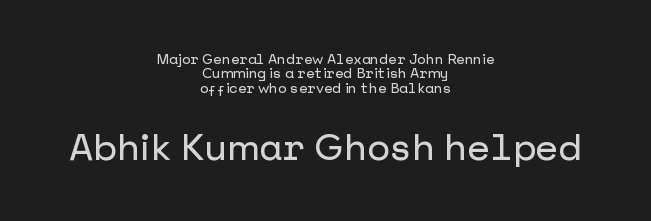
The image shows 37 px sans-serif type, upright; set centered, tight line spacing (1.03x), normal letter spacing, not underlined; the second (bottom) block is 2.64x larger; low stroke contrast and a medium x-height.
